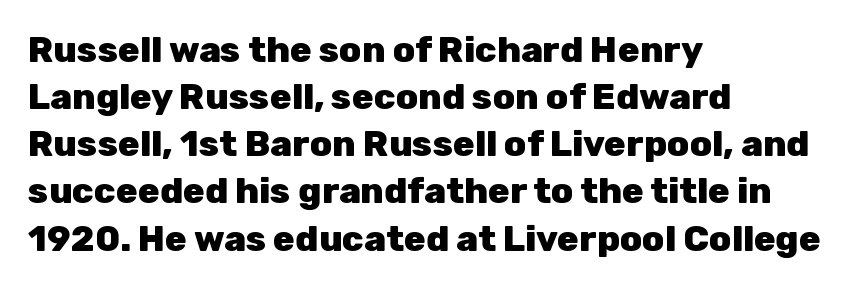
{"serif": "no", "italic": "no", "bold": "yes", "weight": "heavy", "width": "normal", "stroke_contrast": "low", "x_height": "medium", "monospaced": "no", "underline": "no", "align": "left", "line_spacing": "normal", "line_spacing_ratio": 1.31, "letter_spacing": "normal", "letter_spacing_em": 0.0, "glyph_px": 36}
